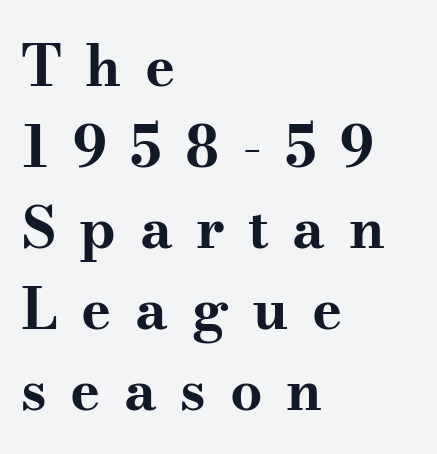
The image shows 57 px bold, wide serif type, upright; set left-aligned, normal line spacing (1.42x), unusually wide letter spacing (+0.41 em), not underlined; medium stroke contrast and a small x-height.
